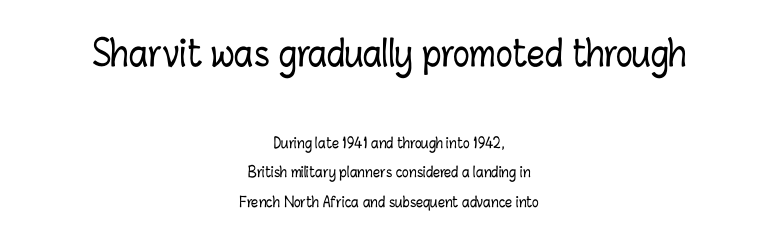
{"italic": "no", "width": "condensed", "stroke_contrast": "low", "x_height": "medium", "monospaced": "no", "underline": "no", "align": "center", "line_spacing": "loose", "line_spacing_ratio": 2.13, "letter_spacing": "normal", "letter_spacing_em": 0.0, "larger_block": "first", "size_ratio": 2.5, "glyph_px": 35}
